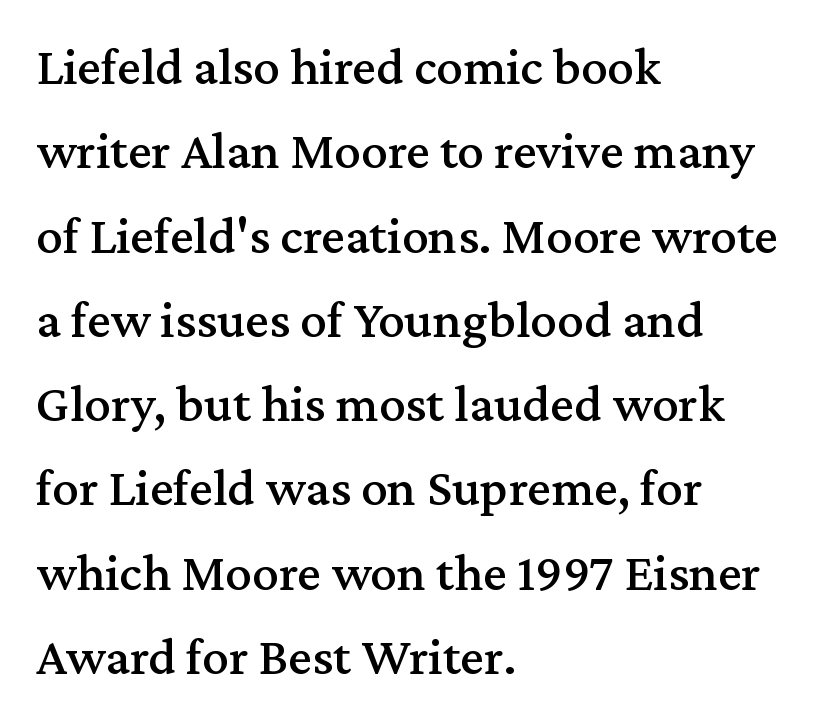
Q: Is the text italic (slanted)? A: No, it is upright.
Q: Is the typeface a serif or a sans-serif typeface? A: Serif.
Q: Is the text underlined? A: No.
Q: How is the paragraph aligned? A: Left-aligned.
Q: Is the spacing between letters normal or unusually wide? A: Normal.
Q: Is the spacing between lines tight, normal or loose? A: Normal.
Q: Width (condensed, normal, or wide)? A: Normal.
Q: Stroke contrast? A: Medium.
Q: x-height? A: Medium.
Q: Monospaced? A: No.
